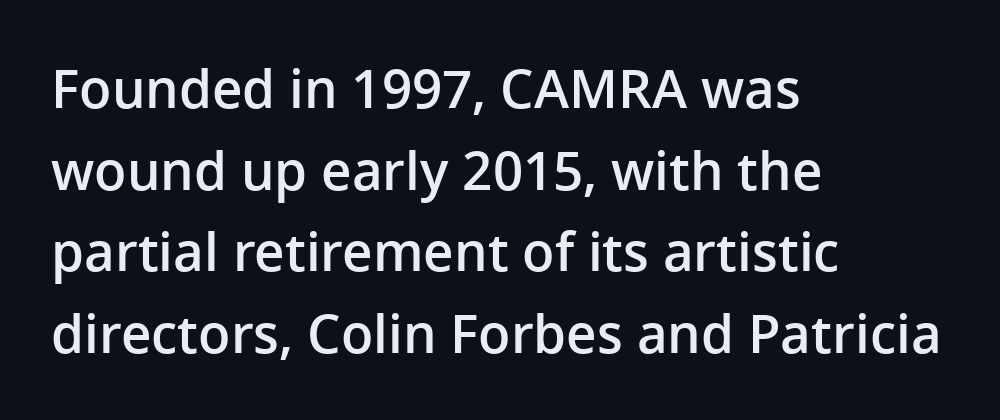
{"serif": "no", "italic": "no", "bold": "semi", "weight": "semibold", "width": "normal", "stroke_contrast": "low", "x_height": "medium", "monospaced": "no", "underline": "no", "align": "left", "line_spacing": "normal", "line_spacing_ratio": 1.54, "letter_spacing": "normal", "letter_spacing_em": 0.0, "glyph_px": 53}
